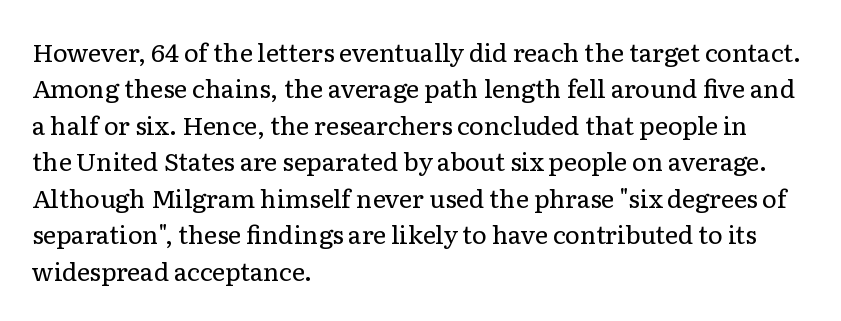
In terms of posture, this sample is upright. The passage shown has conventional tracking throughout. The zone under the glyphs is completely vacant. The lines are quadded left. These glyphs show unthickened strokes, regular width or finer. Rows of type keep a routine distance in the vertical direction.
